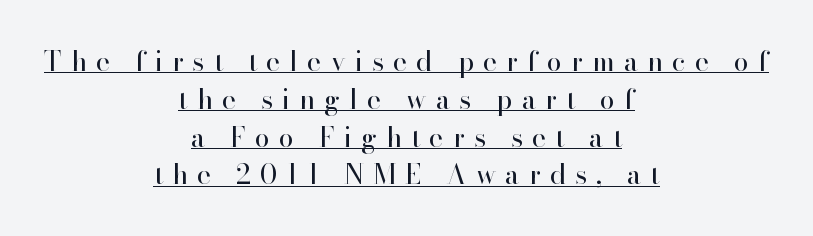
If you folded the block vertically in half, each line would mirror itself in length. Bold? No — there's no thickening of the strokes. Successive baselines arrive at the customary interval. The line texture is sparse and dotted thanks to wide tracking. Notice how a bar underscores the lettering throughout. This is the regular roman posture of the typeface.
